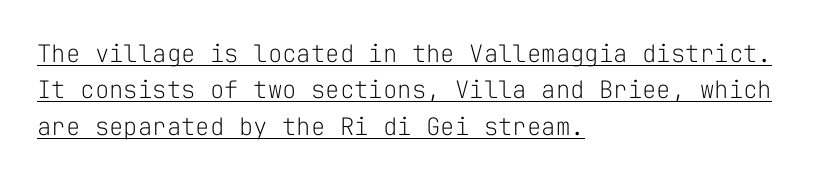
The image shows 24 px text type, upright; set left-aligned, normal line spacing (1.52x), normal letter spacing, underlined.
